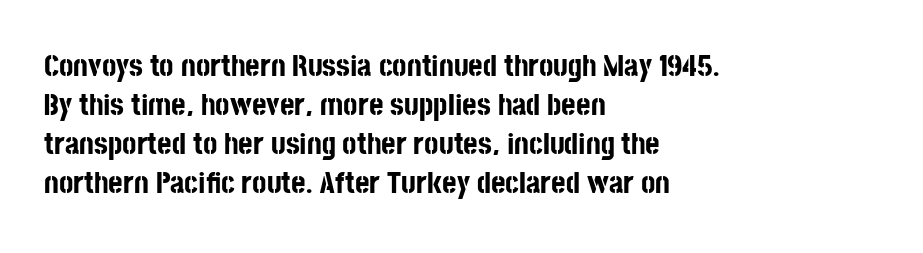
Interline gaps are of average width in this sample. The lines are quadded left. A typesetter would call this proportional, since set widths differ per character. Descender tails drop into unmarked territory. Each letter's strokes conclude bluntly, with no projecting serifs.
